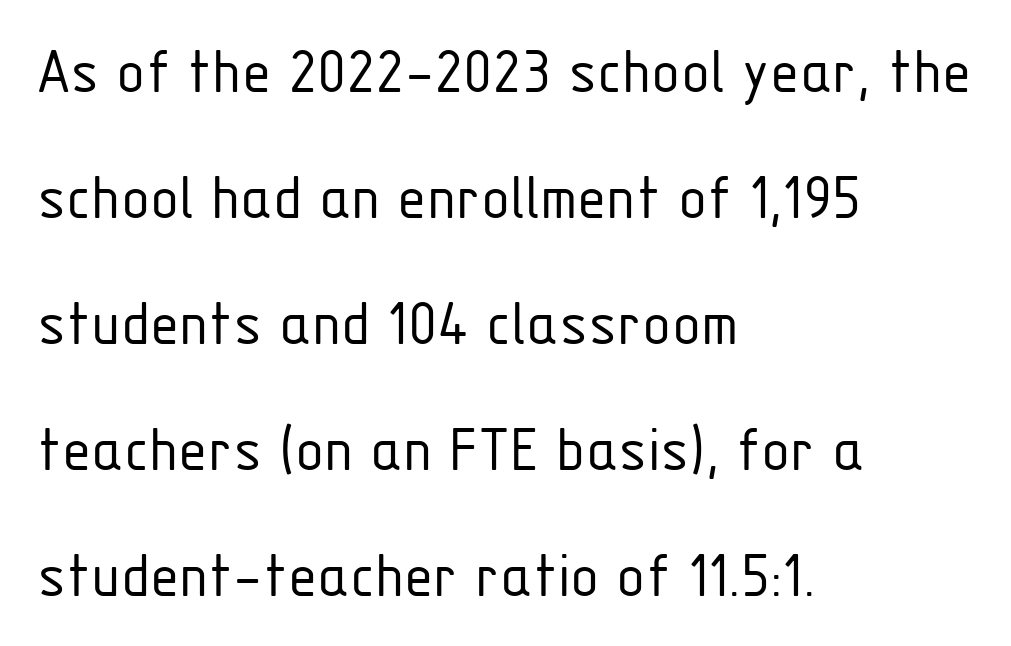
{"serif": "no", "italic": "no", "bold": "no", "weight": "light", "width": "condensed", "stroke_contrast": "low", "x_height": "medium", "monospaced": "no", "underline": "no", "align": "left", "line_spacing_ratio": 1.88, "letter_spacing": "normal", "letter_spacing_em": 0.0, "glyph_px": 67}
